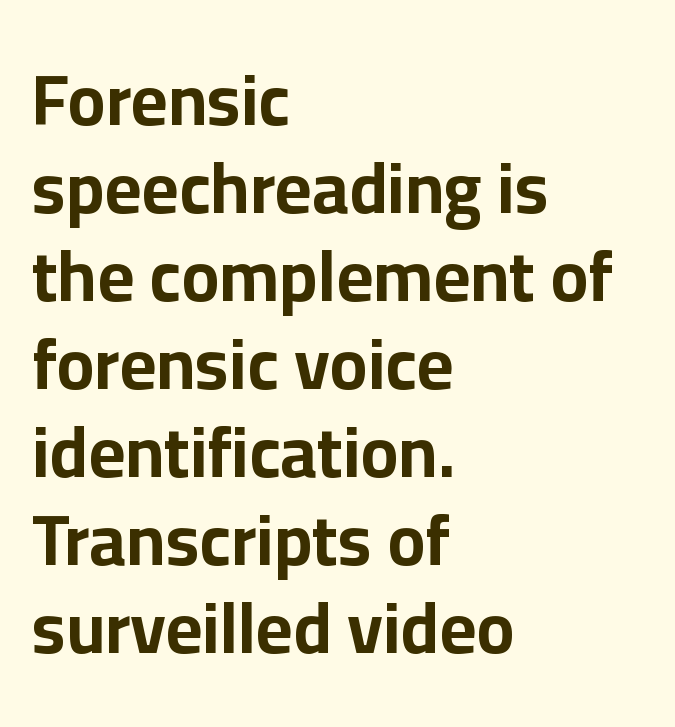
The image shows 71 px bold sans-serif type, upright; set left-aligned, line spacing 1.24x, normal letter spacing, not underlined; low stroke contrast and a medium x-height.
